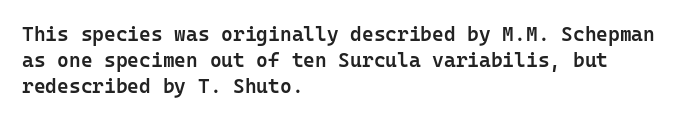
Q: Is the text bold? A: Semi-bold.
Q: Is the text italic (slanted)? A: No, it is upright.
Q: Is the text underlined? A: No.
Q: How is the paragraph aligned? A: Left-aligned.
Q: Is the spacing between letters normal or unusually wide? A: Normal.
Q: Is the spacing between lines tight, normal or loose? A: Normal.
